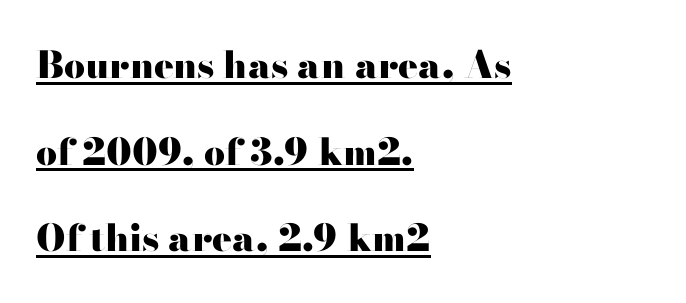
{"serif": "no", "italic": "no", "bold": "yes", "weight": "heavy", "width": "wide", "stroke_contrast": "high", "x_height": "small", "monospaced": "no", "underline": "yes", "align": "left", "line_spacing": "loose", "line_spacing_ratio": 2.34, "letter_spacing": "normal", "letter_spacing_em": 0.0, "glyph_px": 37}
